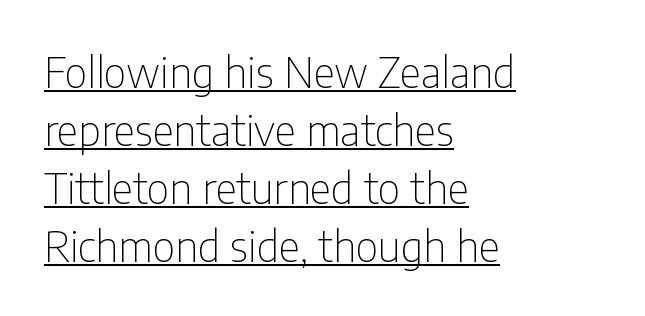
{"serif": "no", "italic": "no", "bold": "no", "weight": "thin", "width": "condensed", "stroke_contrast": "low", "x_height": "medium", "monospaced": "no", "underline": "yes", "align": "left", "line_spacing": "normal", "line_spacing_ratio": 1.38, "letter_spacing": "normal", "letter_spacing_em": 0.0, "glyph_px": 42}
